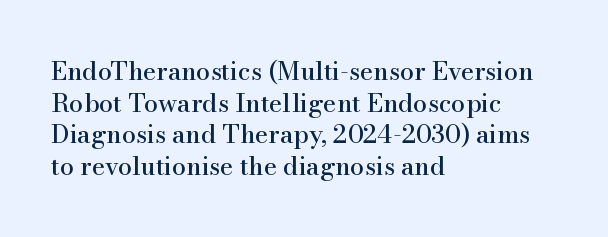
Q: Is the text italic (slanted)? A: No, it is upright.
Q: Is the text underlined? A: No.
Q: How is the paragraph aligned? A: Left-aligned.
Q: Is the spacing between letters normal or unusually wide? A: Normal.
Q: Is the spacing between lines tight, normal or loose? A: Normal.
